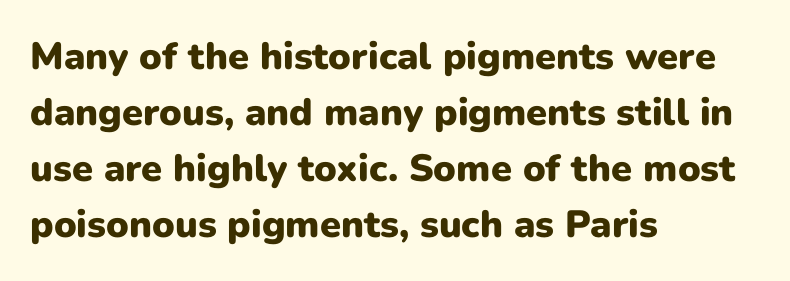
The image shows 38 px heavy sans-serif type, upright; set left-aligned, normal line spacing (1.47x), normal letter spacing, not underlined; low stroke contrast and a medium x-height.
